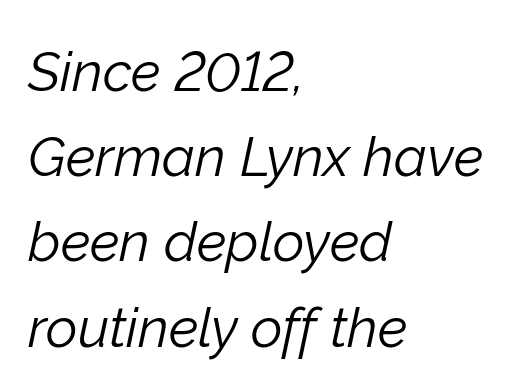
Rows of type keep a routine distance in the vertical direction. Check the space under the baseline: it is left empty. Does the copy run flush right? No — it runs flush left. The horizontal fit of the characters is conventional and even. Spacing verdict: proportional, widths tailored to each character. Each stroke keeps to a modest, everyday thickness or less.
